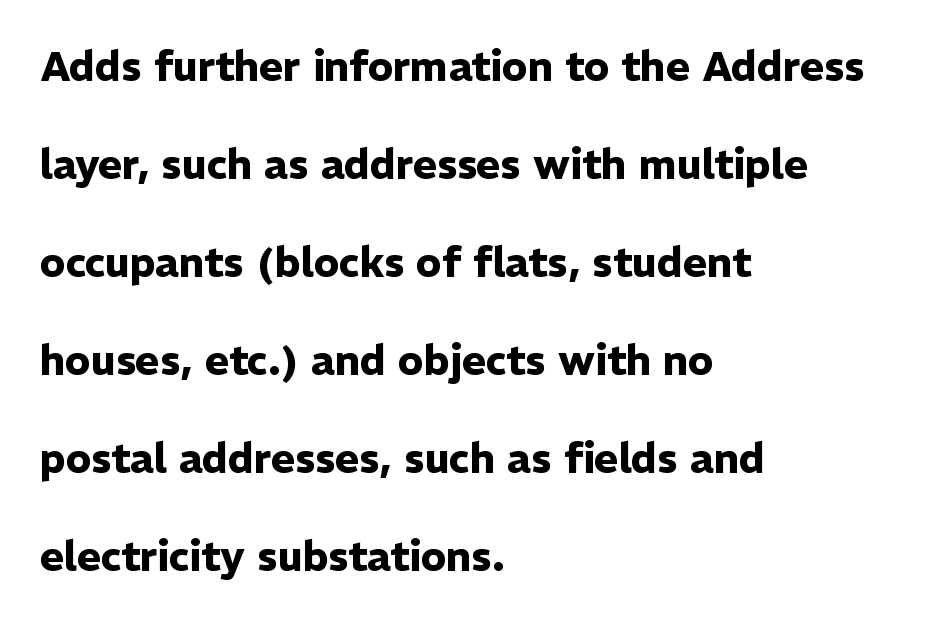
Is the block centered? No — it sits flush against the left margin. Letter spacing: default. Does the weight exceed regular? Yes, all the way to bold. Ascenders rise straight up at ninety degrees.
